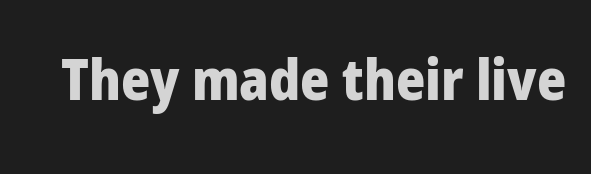
The image shows 56 px heavy sans-serif type, upright; set normal letter spacing, not underlined; low stroke contrast and a medium x-height.
